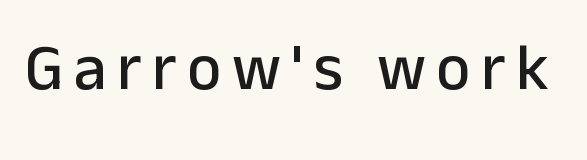
The image shows 65 px sans-serif type, upright; set not underlined; low stroke contrast and a medium x-height.
